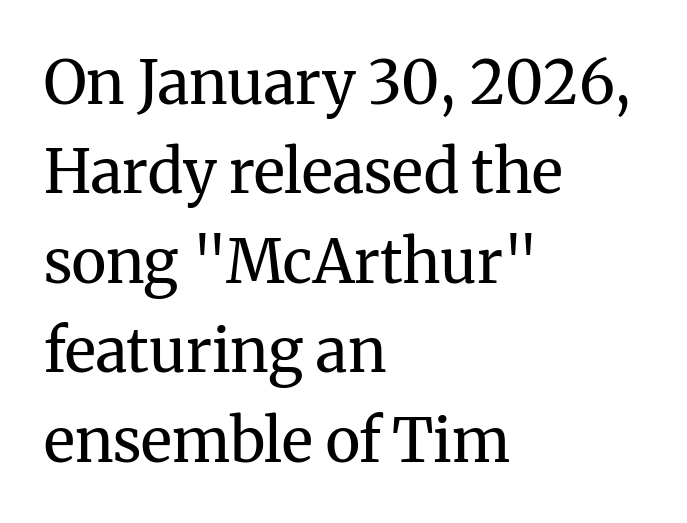
Q: Is the text bold? A: No.
Q: Is the text italic (slanted)? A: No, it is upright.
Q: Is the typeface a serif or a sans-serif typeface? A: Serif.
Q: Is the text underlined? A: No.
Q: How is the paragraph aligned? A: Left-aligned.
Q: Is the spacing between letters normal or unusually wide? A: Normal.
Q: Is the spacing between lines tight, normal or loose? A: Normal.
Q: Width (condensed, normal, or wide)? A: Normal.
Q: Stroke contrast? A: Medium.
Q: x-height? A: Medium.
Q: Monospaced? A: No.
